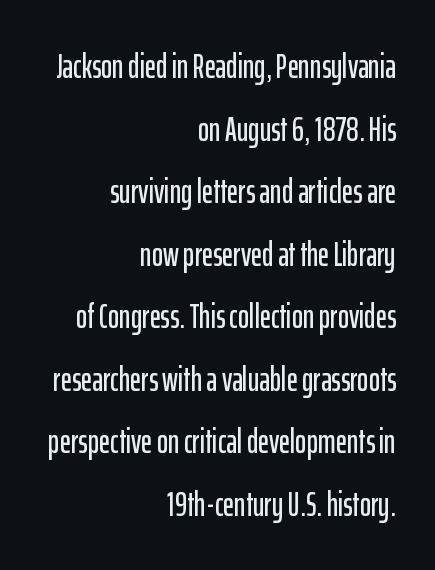
{"serif": "no", "italic": "no", "width": "condensed", "stroke_contrast": "low", "x_height": "medium", "monospaced": "no", "underline": "no", "align": "right", "line_spacing_ratio": 1.84, "letter_spacing": "normal", "letter_spacing_em": 0.0, "glyph_px": 34}
